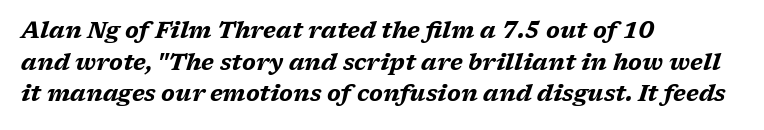
Q: Is the text bold? A: Yes.
Q: Is the text italic (slanted)? A: Yes, it leans right by about 17 degrees.
Q: Is the text underlined? A: No.
Q: How is the paragraph aligned? A: Left-aligned.
Q: Is the spacing between letters normal or unusually wide? A: Normal.
Q: Is the spacing between lines tight, normal or loose? A: Normal.
